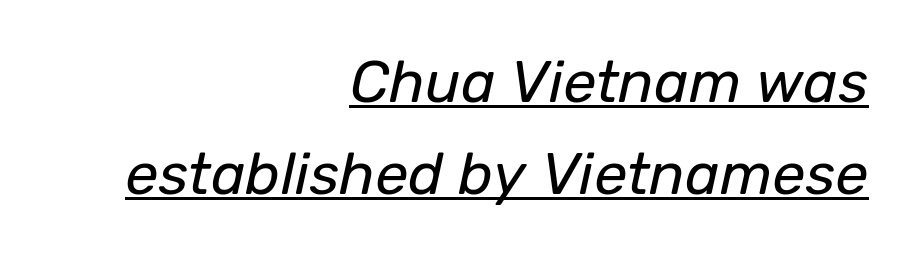
The image shows 59 px regular-weight type, italic (leaning right); set right-aligned, normal line spacing (1.56x), normal letter spacing, underlined; low stroke contrast and a medium x-height.
